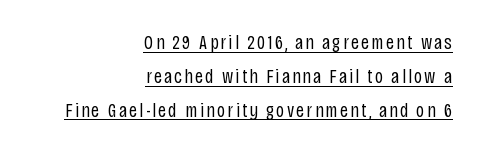
In designer terms, the underline attribute is active on this setting. Rows of type keep a routine distance in the vertical direction. A flush-right, rag-left setting is used for this passage. The font's upright variant was chosen for this text. Letters have the restrained weight of plain body copy at most.
